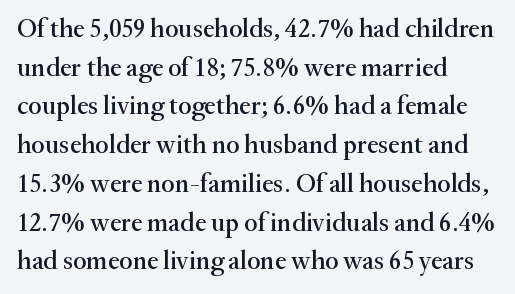
{"italic": "no", "underline": "no", "align": "left", "line_spacing": "normal", "line_spacing_ratio": 1.49, "letter_spacing": "normal", "letter_spacing_em": 0.0, "glyph_px": 26}
